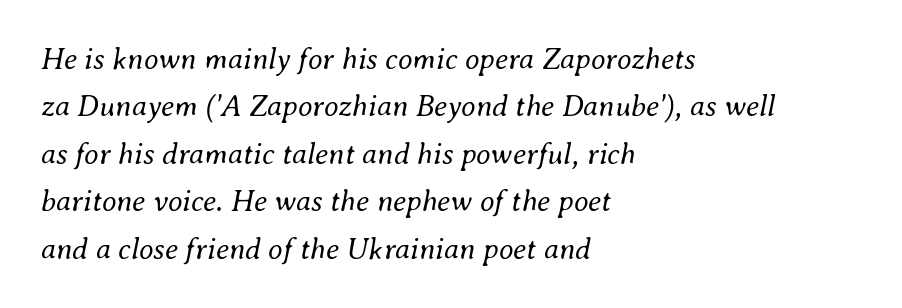
Standard letterfit; no display-style spreading of the glyphs. This rendering uses left alignment, leaving the right contour irregular. How would I describe the line gaps? Plain and ordinary. The zone under the glyphs is completely vacant. Do the characters align in a grid? No, the font is proportional.
